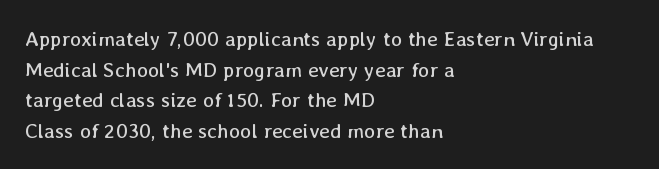
Q: Is the text bold? A: No.
Q: Is the text italic (slanted)? A: No, it is upright.
Q: Is the text underlined? A: No.
Q: How is the paragraph aligned? A: Left-aligned.
Q: Is the spacing between letters normal or unusually wide? A: Normal.
Q: Is the spacing between lines tight, normal or loose? A: Normal.
